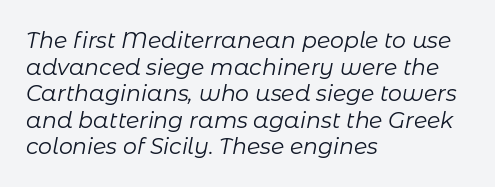
The image shows 22 px text type, italic (leaning right); set left-aligned, line spacing 1.21x, normal letter spacing, not underlined.
